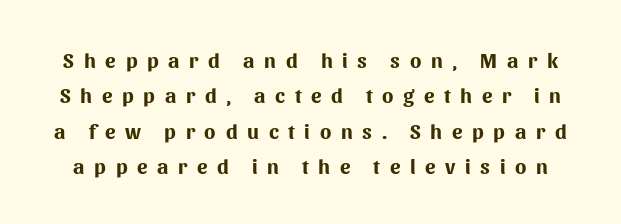
Q: Is the text bold? A: Yes.
Q: Is the text italic (slanted)? A: No, it is upright.
Q: Is the text underlined? A: No.
Q: Is the spacing between letters normal or unusually wide? A: Unusually wide.
Q: Is the spacing between lines tight, normal or loose? A: Normal.
